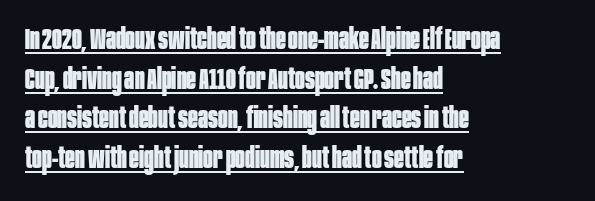
Q: Is the text bold? A: Yes.
Q: Is the text italic (slanted)? A: No, it is upright.
Q: Is the typeface a serif or a sans-serif typeface? A: Sans-serif.
Q: Is the text underlined? A: Yes.
Q: How is the paragraph aligned? A: Left-aligned.
Q: Is the spacing between letters normal or unusually wide? A: Normal.
Q: Is the spacing between lines tight, normal or loose? A: Normal.
Q: Width (condensed, normal, or wide)? A: Condensed.
Q: Stroke contrast? A: Low.
Q: x-height? A: Large.
Q: Monospaced? A: No.
